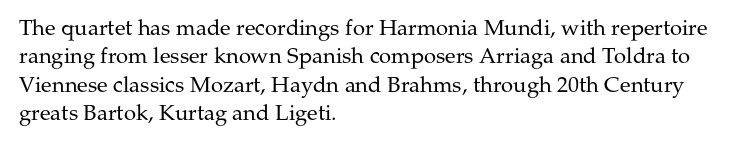
The image shows 22 px text type, upright; set left-aligned, normal line spacing (1.29x), normal letter spacing, not underlined.
